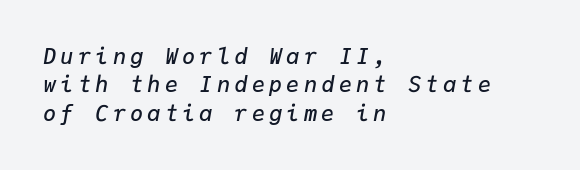
The image shows 22 px text type, italic (leaning right); set left-aligned, normal line spacing (1.29x), not underlined.
